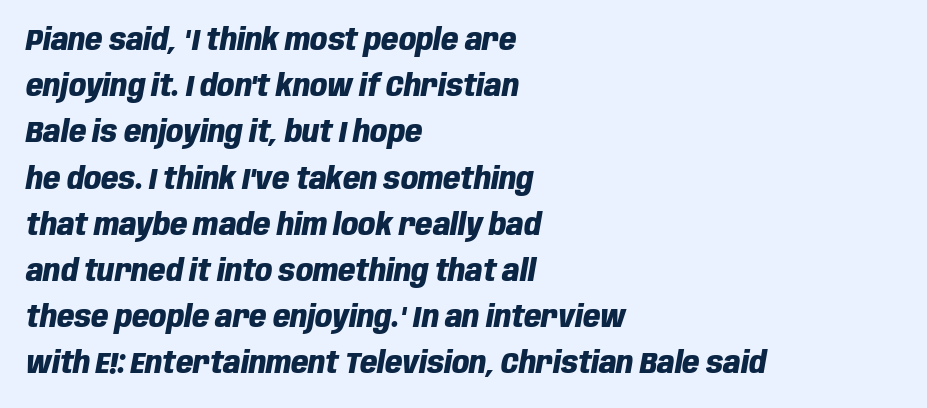
Q: Is the text bold? A: Yes.
Q: Is the text italic (slanted)? A: Yes, it leans right by about 10 degrees.
Q: Is the text underlined? A: No.
Q: How is the paragraph aligned? A: Left-aligned.
Q: Is the spacing between letters normal or unusually wide? A: Normal.
Q: Is the spacing between lines tight, normal or loose? A: Normal.
Q: Width (condensed, normal, or wide)? A: Condensed.
Q: Stroke contrast? A: Low.
Q: x-height? A: Large.
Q: Monospaced? A: No.
